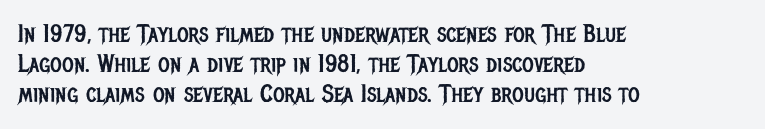
Q: Is the text bold? A: No.
Q: Is the text italic (slanted)? A: No, it is upright.
Q: Is the text underlined? A: No.
Q: How is the paragraph aligned? A: Left-aligned.
Q: Is the spacing between letters normal or unusually wide? A: Normal.
